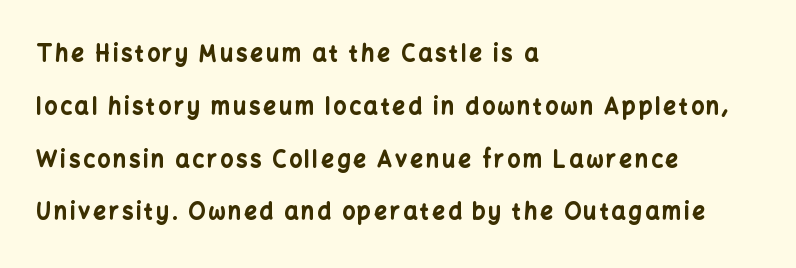
Q: Is the text bold? A: Yes.
Q: Is the text italic (slanted)? A: No, it is upright.
Q: Is the text underlined? A: No.
Q: How is the paragraph aligned? A: Left-aligned.
Q: Is the spacing between lines tight, normal or loose? A: Loose.
